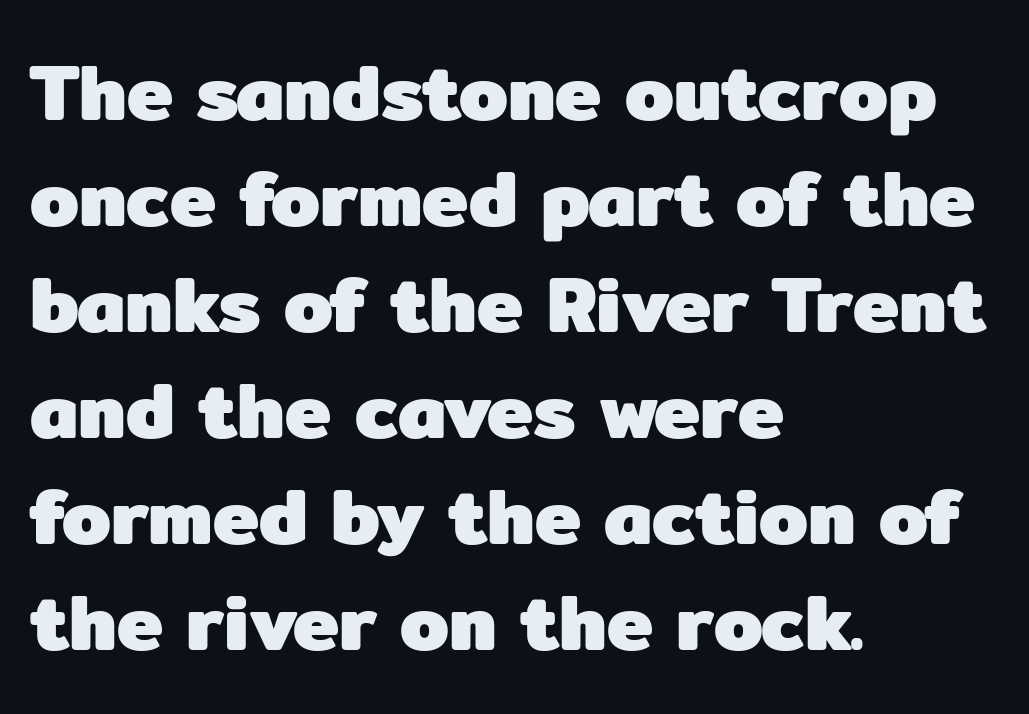
{"serif": "no", "italic": "no", "bold": "yes", "weight": "heavy", "width": "normal", "stroke_contrast": "low", "x_height": "medium", "monospaced": "no", "underline": "no", "align": "left", "line_spacing": "normal", "line_spacing_ratio": 1.36, "letter_spacing": "normal", "letter_spacing_em": 0.0, "glyph_px": 78}
